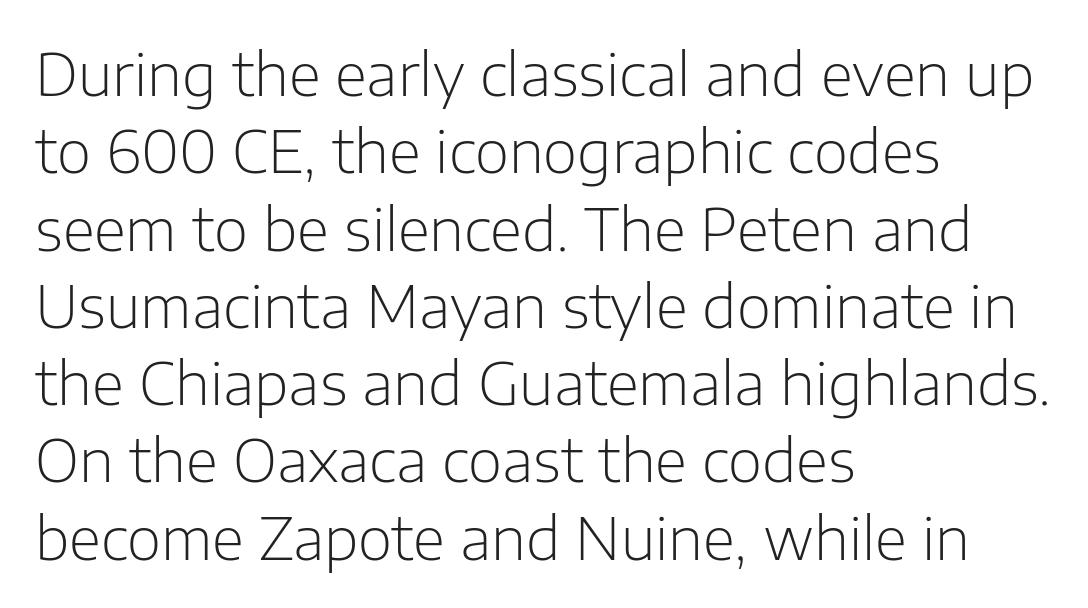
The image shows 59 px light sans-serif type, upright; set left-aligned, normal line spacing (1.31x), normal letter spacing, not underlined; low stroke contrast and a medium x-height.
